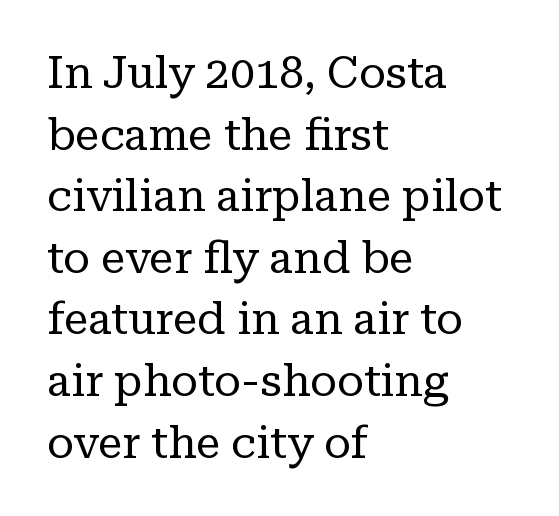
The image shows 44 px regular-weight serif type, upright; set left-aligned, normal line spacing (1.4x), normal letter spacing, not underlined; low stroke contrast and a medium x-height.
